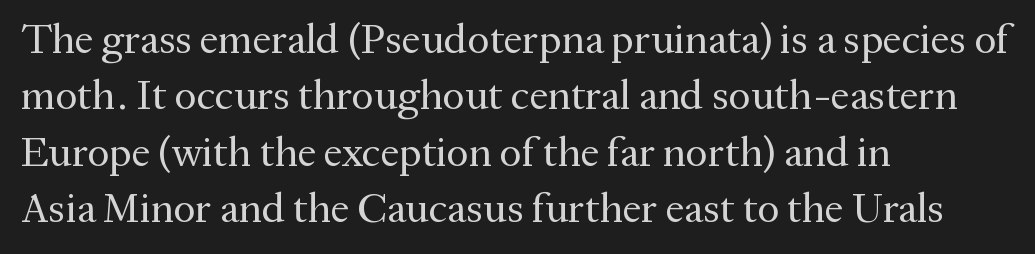
Q: Is the text bold? A: No.
Q: Is the text italic (slanted)? A: No, it is upright.
Q: Is the typeface a serif or a sans-serif typeface? A: Serif.
Q: Is the text underlined? A: No.
Q: How is the paragraph aligned? A: Left-aligned.
Q: Is the spacing between letters normal or unusually wide? A: Normal.
Q: Is the spacing between lines tight, normal or loose? A: Normal.
Q: Width (condensed, normal, or wide)? A: Normal.
Q: Stroke contrast? A: Medium.
Q: x-height? A: Medium.
Q: Monospaced? A: No.
